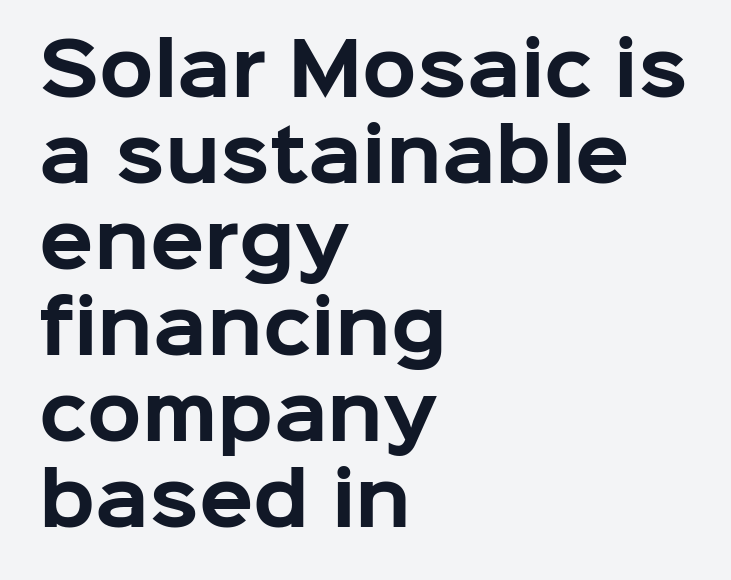
{"serif": "no", "italic": "no", "bold": "yes", "weight": "bold", "width": "normal", "stroke_contrast": "low", "x_height": "medium", "monospaced": "no", "underline": "no", "align": "left", "line_spacing_ratio": 1.21, "letter_spacing": "normal", "letter_spacing_em": 0.0, "glyph_px": 71}
